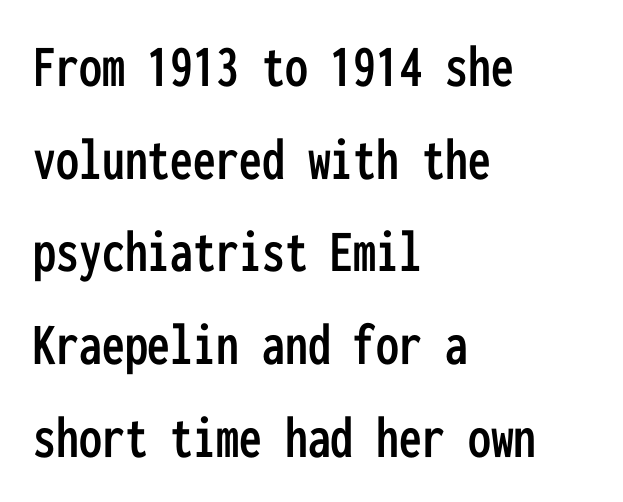
Q: Is the text italic (slanted)? A: No, it is upright.
Q: Is the typeface a serif or a sans-serif typeface? A: Sans-serif.
Q: Is the text underlined? A: No.
Q: How is the paragraph aligned? A: Left-aligned.
Q: Is the spacing between letters normal or unusually wide? A: Normal.
Q: Is the spacing between lines tight, normal or loose? A: Normal.
Q: Width (condensed, normal, or wide)? A: Condensed.
Q: Stroke contrast? A: Low.
Q: x-height? A: Medium.
Q: Monospaced? A: Yes.
